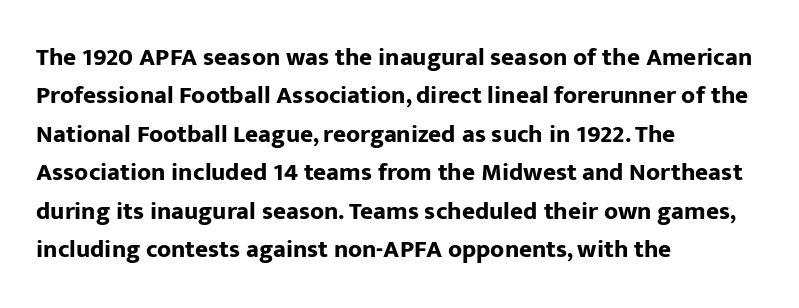
The image shows 25 px bold type, upright; set left-aligned, normal line spacing (1.54x), normal letter spacing, not underlined.
